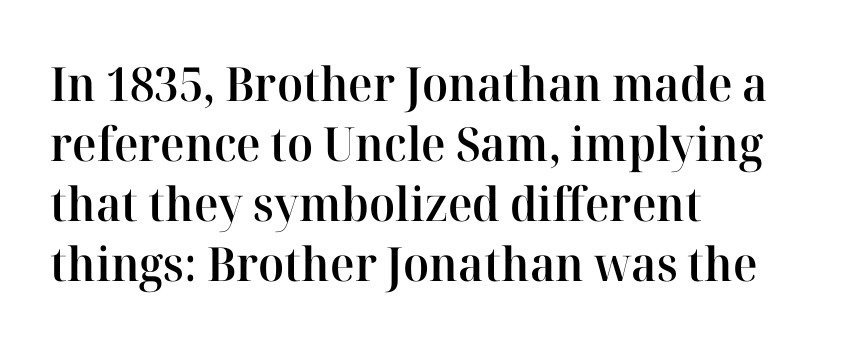
{"serif": "yes", "italic": "no", "bold": "semi", "weight": "semibold", "width": "normal", "stroke_contrast": "high", "x_height": "medium", "monospaced": "no", "underline": "no", "align": "left", "line_spacing": "normal", "line_spacing_ratio": 1.28, "letter_spacing": "normal", "letter_spacing_em": 0.0, "glyph_px": 47}
